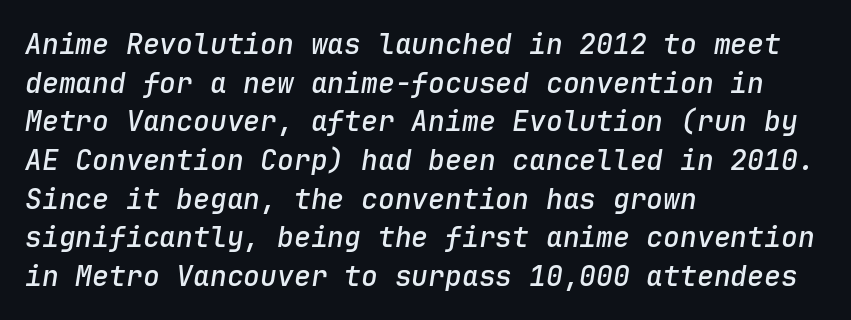
{"italic": "yes", "lean": "right", "slant_degrees": 9, "bold": "semi", "weight": "semibold", "width": "normal", "stroke_contrast": "low", "x_height": "medium", "monospaced": "yes", "underline": "no", "align": "left", "line_spacing": "normal", "line_spacing_ratio": 1.38, "letter_spacing": "normal", "letter_spacing_em": 0.0, "glyph_px": 28}
